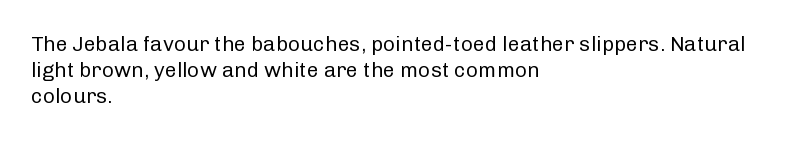
Q: Is the text bold? A: No.
Q: Is the text italic (slanted)? A: No, it is upright.
Q: Is the text underlined? A: No.
Q: How is the paragraph aligned? A: Left-aligned.
Q: Is the spacing between letters normal or unusually wide? A: Normal.
